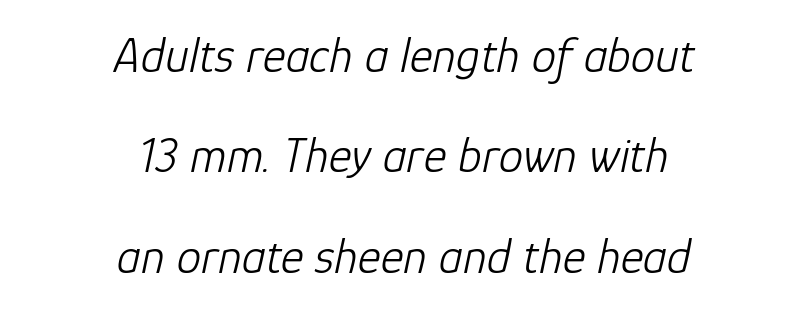
Q: Is the text bold? A: No.
Q: Is the text italic (slanted)? A: Yes, it leans right by about 12 degrees.
Q: Is the text underlined? A: No.
Q: How is the paragraph aligned? A: Centered.
Q: Is the spacing between letters normal or unusually wide? A: Normal.
Q: Is the spacing between lines tight, normal or loose? A: Loose.
Q: Width (condensed, normal, or wide)? A: Normal.
Q: Stroke contrast? A: Low.
Q: x-height? A: Medium.
Q: Monospaced? A: No.
